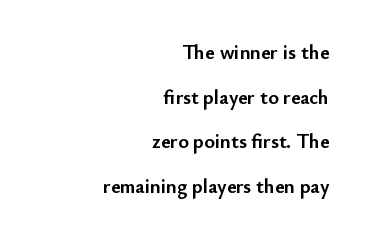
The image shows 20 px bold type, upright; set right-aligned, loose line spacing (2.23x), normal letter spacing, not underlined.
